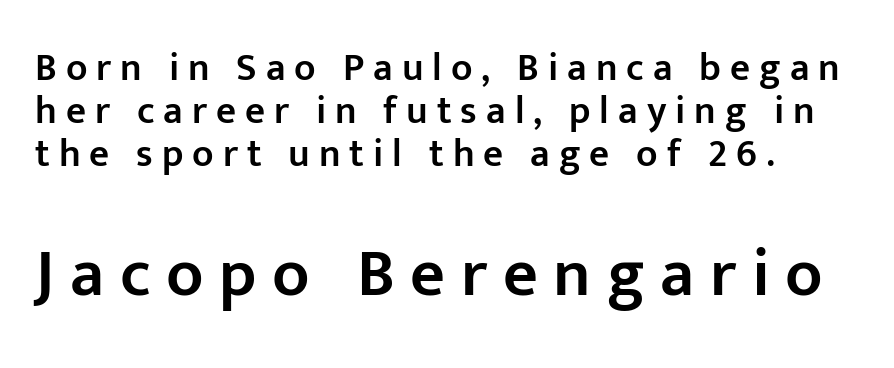
The image shows 68 px semibold sans-serif type, upright; set left-aligned, tight line spacing (1.1x), unusually wide letter spacing (+0.23 em), not underlined; the second (bottom) block is 1.74x larger; low stroke contrast and a medium x-height.
